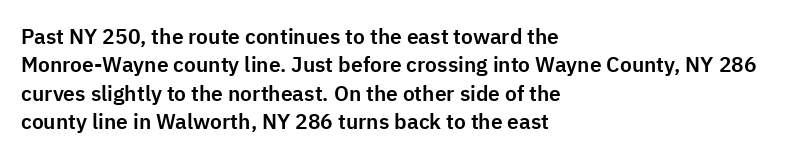
{"italic": "no", "underline": "no", "align": "left", "line_spacing": "normal", "line_spacing_ratio": 1.35, "letter_spacing": "normal", "letter_spacing_em": 0.0, "glyph_px": 21}
